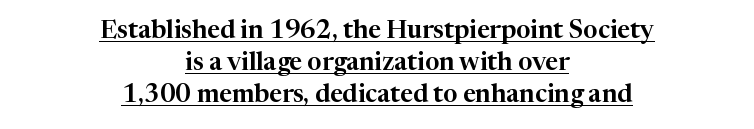
Neither beginnings nor endings align; midpoints do. Notice how descenders clear the ascenders below comfortably — that's standard leading. The passage shown has conventional tracking throughout. The sample's only ornament is a line tracing under the words.
